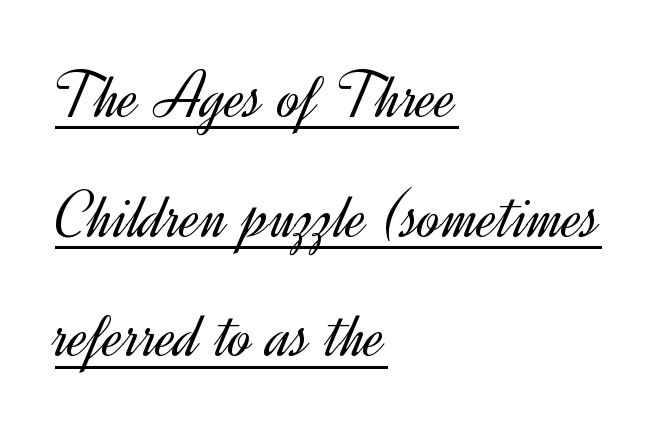
{"serif": "no", "bold": "no", "weight": "light", "width": "normal", "x_height": "small", "monospaced": "no", "underline": "yes", "align": "left", "line_spacing_ratio": 1.76, "letter_spacing": "normal", "letter_spacing_em": 0.0, "glyph_px": 68}
